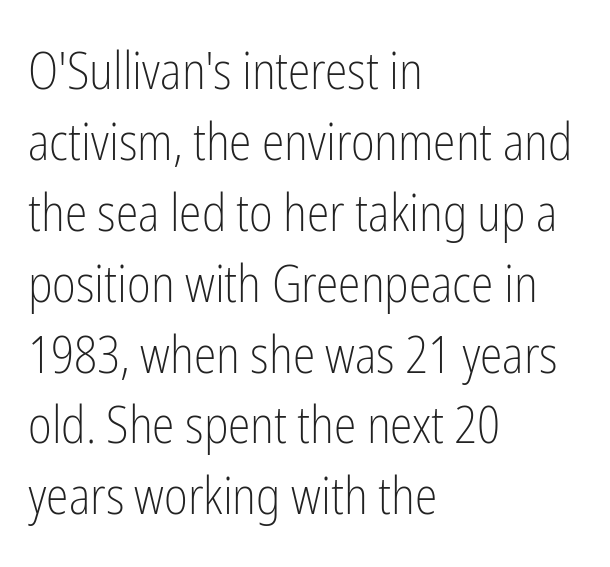
Q: Is the text bold? A: No.
Q: Is the text italic (slanted)? A: No, it is upright.
Q: Is the typeface a serif or a sans-serif typeface? A: Sans-serif.
Q: Is the text underlined? A: No.
Q: How is the paragraph aligned? A: Left-aligned.
Q: Is the spacing between letters normal or unusually wide? A: Normal.
Q: Is the spacing between lines tight, normal or loose? A: Normal.
Q: Width (condensed, normal, or wide)? A: Condensed.
Q: Stroke contrast? A: Low.
Q: x-height? A: Medium.
Q: Monospaced? A: No.
